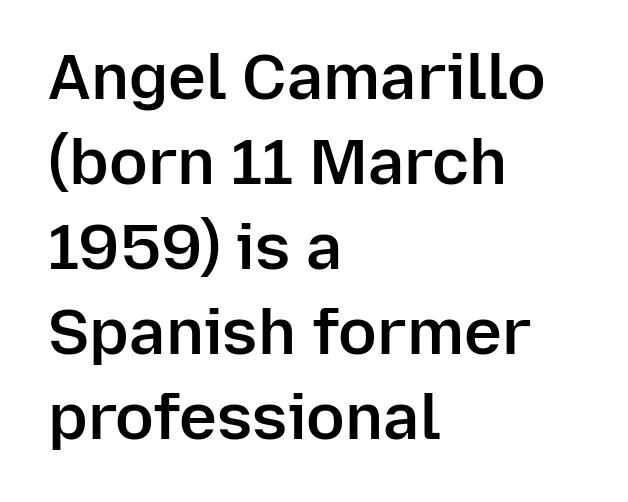
Q: Is the text bold? A: Semi-bold.
Q: Is the text italic (slanted)? A: No, it is upright.
Q: Is the typeface a serif or a sans-serif typeface? A: Sans-serif.
Q: Is the text underlined? A: No.
Q: How is the paragraph aligned? A: Left-aligned.
Q: Is the spacing between letters normal or unusually wide? A: Normal.
Q: Is the spacing between lines tight, normal or loose? A: Normal.
Q: Width (condensed, normal, or wide)? A: Normal.
Q: Stroke contrast? A: Low.
Q: x-height? A: Medium.
Q: Monospaced? A: No.
